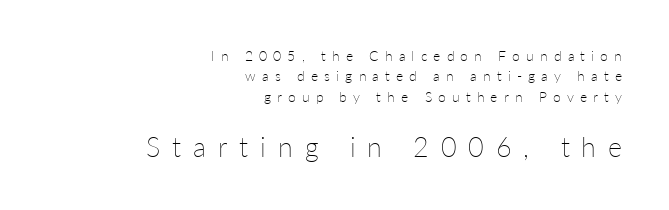
Only glyphs here, with clear space below each row. The leading is moderate, giving the passage an even texture. Weight: not bold — regular or lighter. Does the lettering tilt? It doesn't — this is upright. Which of the two is more prominent by size? The second, at the bottom. In CSS terms this would be text-align: right.
